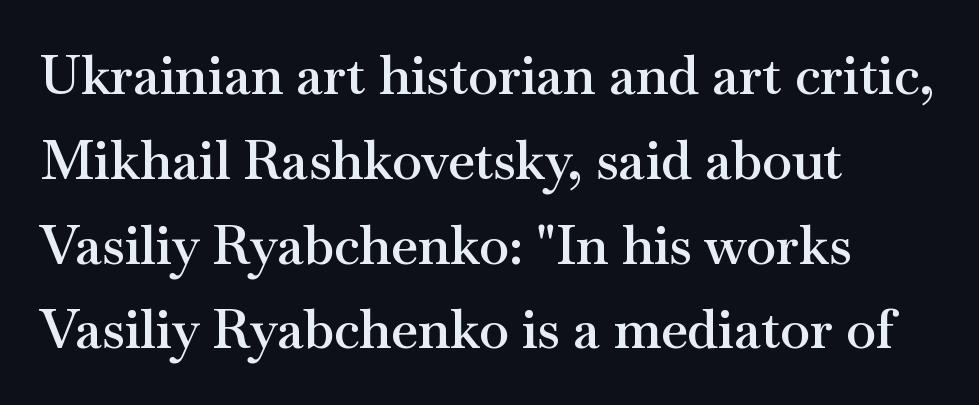
Q: Is the text bold? A: Semi-bold.
Q: Is the text italic (slanted)? A: No, it is upright.
Q: Is the typeface a serif or a sans-serif typeface? A: Serif.
Q: Is the text underlined? A: No.
Q: How is the paragraph aligned? A: Left-aligned.
Q: Is the spacing between letters normal or unusually wide? A: Normal.
Q: Is the spacing between lines tight, normal or loose? A: Normal.
Q: Width (condensed, normal, or wide)? A: Wide.
Q: Stroke contrast? A: Medium.
Q: x-height? A: Small.
Q: Monospaced? A: No.
